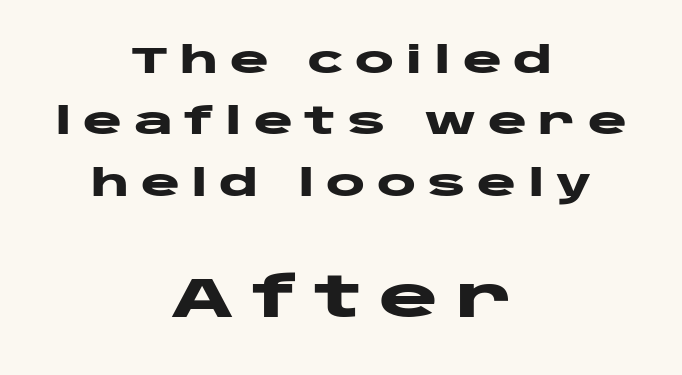
Q: Is the text bold? A: Yes.
Q: Is the text italic (slanted)? A: No, it is upright.
Q: Is the typeface a serif or a sans-serif typeface? A: Sans-serif.
Q: Is the text underlined? A: No.
Q: How is the paragraph aligned? A: Centered.
Q: Is the spacing between letters normal or unusually wide? A: Unusually wide.
Q: Is the spacing between lines tight, normal or loose? A: Normal.
Q: Which block of text is set in a larger size, the first (top) or the second (bottom)? A: The second (bottom) one.
Q: Width (condensed, normal, or wide)? A: Wide.
Q: Stroke contrast? A: Low.
Q: x-height? A: Large.
Q: Monospaced? A: No.
